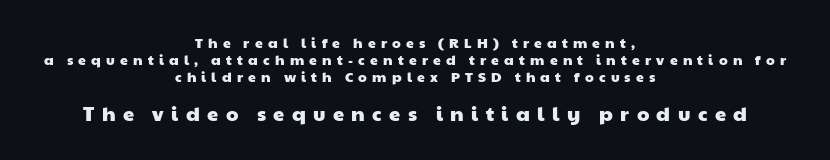
Q: Is the text underlined? A: No.
Q: How is the paragraph aligned? A: Centered.
Q: Is the spacing between letters normal or unusually wide? A: Unusually wide.
Q: Which block of text is set in a larger size, the first (top) or the second (bottom)? A: The second (bottom) one.
